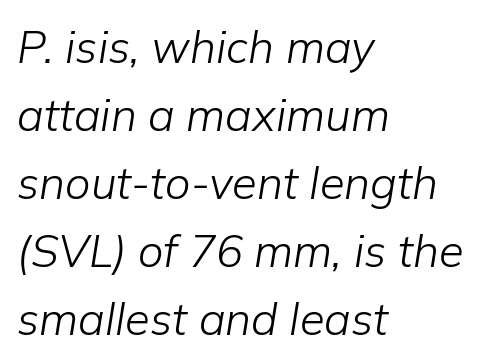
The typography opts for an oblique posture over an upright one. Vertical spacing — default. This reads as an unemphasized weight, regular at the heaviest. The letters sit at their default tracking, neither squeezed nor spread. Does the copy run flush right? No — it runs flush left. Is this a fixed-width face? No — the glyphs have proportional, varying widths.
